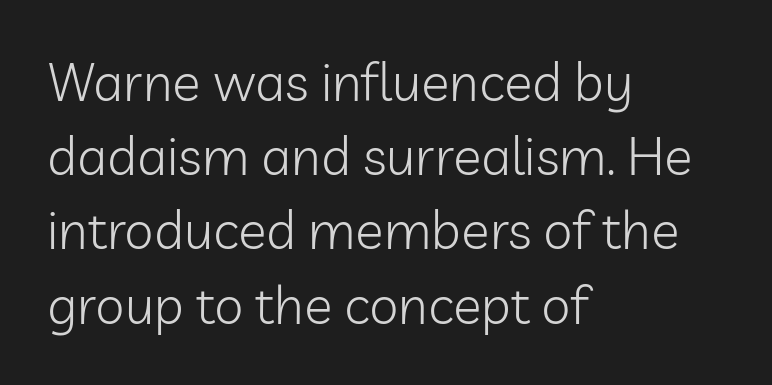
The characters are drawn with everyday or finer stroke widths. The letters stand upright; this is a roman face. Baseline-to-baseline distance is the conventional proportion of letter height. No extra tracking has been applied to these lines. The space directly below the letters is spotless. Look at the bottom of the vertical strokes: they stop flat, with no serifs.
